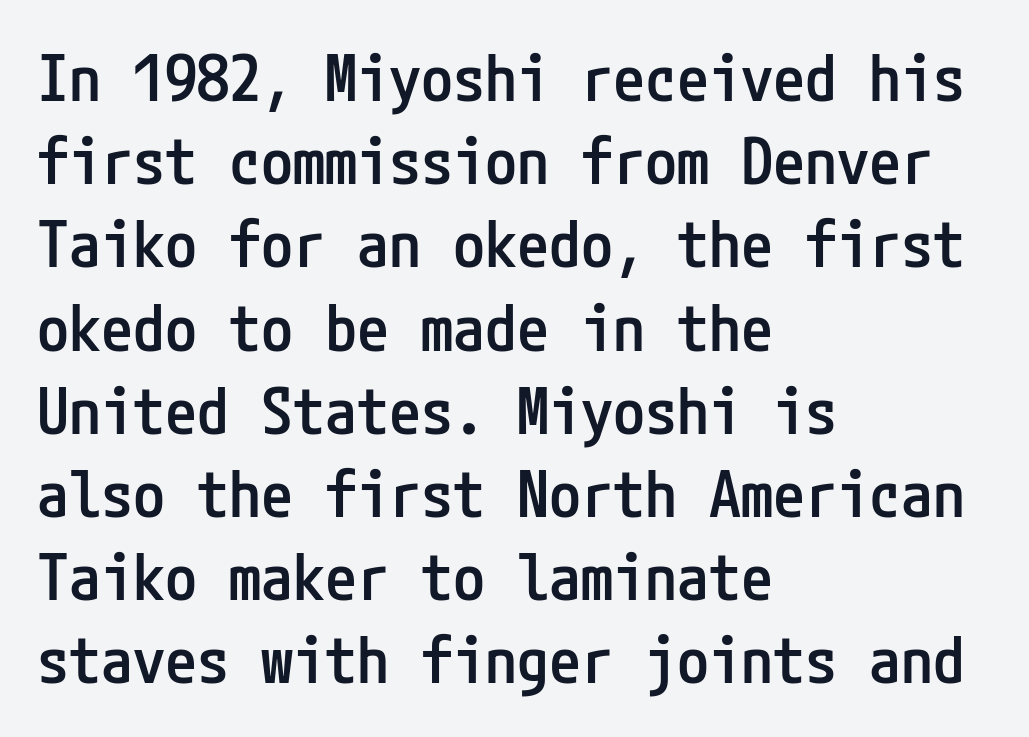
{"serif": "no", "italic": "no", "bold": "semi", "weight": "semibold", "width": "condensed", "stroke_contrast": "low", "x_height": "medium", "underline": "no", "align": "left", "line_spacing": "normal", "line_spacing_ratio": 1.3, "letter_spacing": "normal", "letter_spacing_em": 0.0, "glyph_px": 64}
